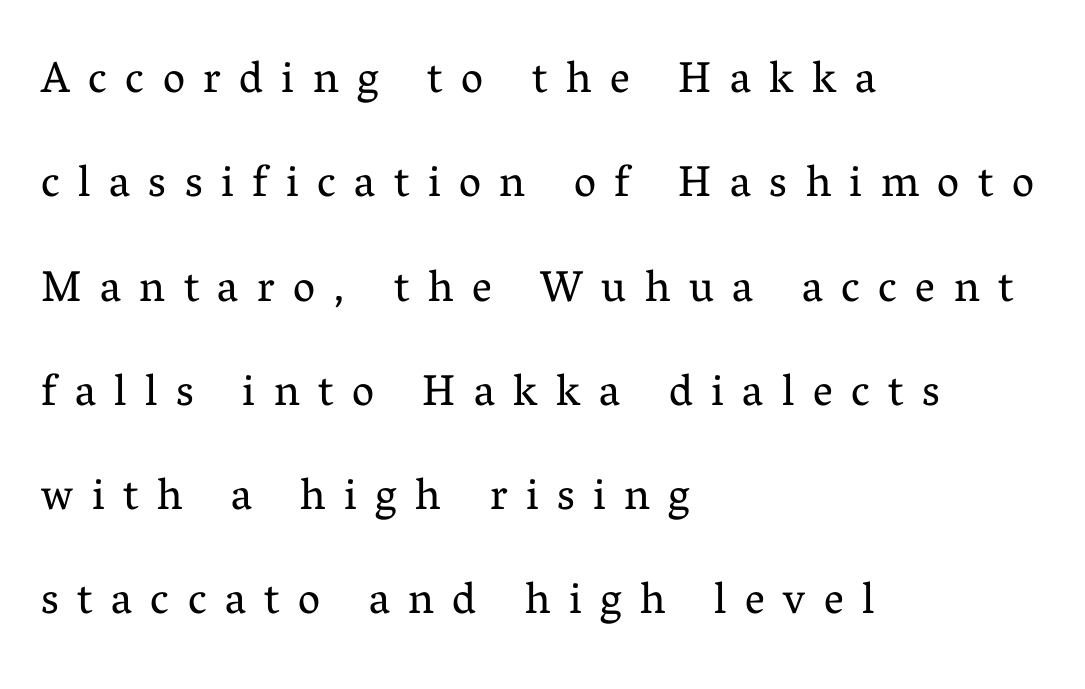
The image shows 44 px regular-weight serif type, upright; set left-aligned, loose line spacing (2.37x), unusually wide letter spacing (+0.42 em), not underlined; medium stroke contrast and a medium x-height.
